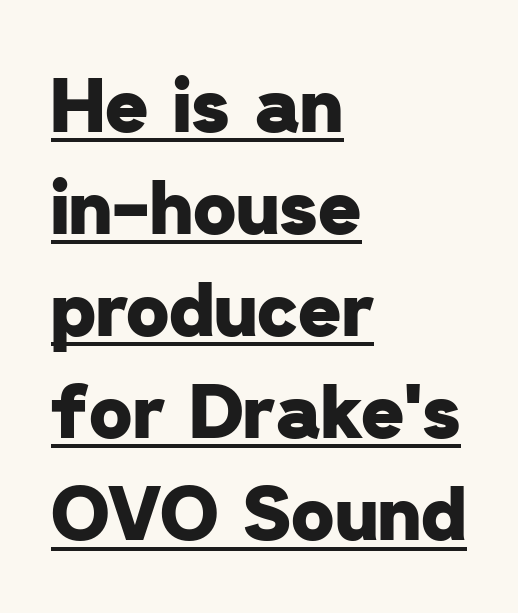
Thick stems and heavy bowls — unmistakably bold. The letters sit at their default tracking, neither squeezed nor spread. This sample has the flowing, uneven cadence of proportional lettering. Does the copy run flush right? No — it runs flush left.
